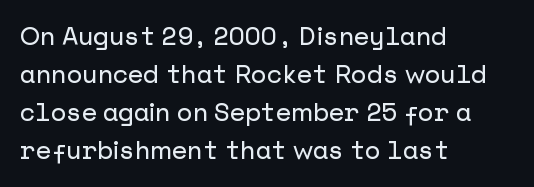
{"italic": "no", "underline": "no", "align": "left", "line_spacing": "normal", "line_spacing_ratio": 1.52, "letter_spacing": "normal", "letter_spacing_em": 0.0, "glyph_px": 25}
